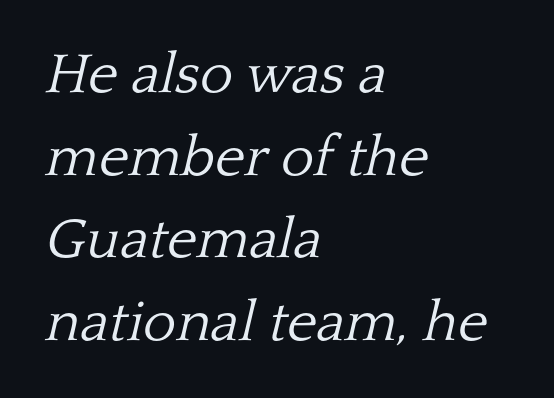
{"serif": "yes", "italic": "yes", "lean": "right", "slant_degrees": 13, "bold": "no", "weight": "light", "width": "normal", "stroke_contrast": "low", "x_height": "medium", "monospaced": "no", "underline": "no", "align": "left", "line_spacing": "normal", "line_spacing_ratio": 1.45, "letter_spacing": "normal", "letter_spacing_em": 0.0, "glyph_px": 57}
